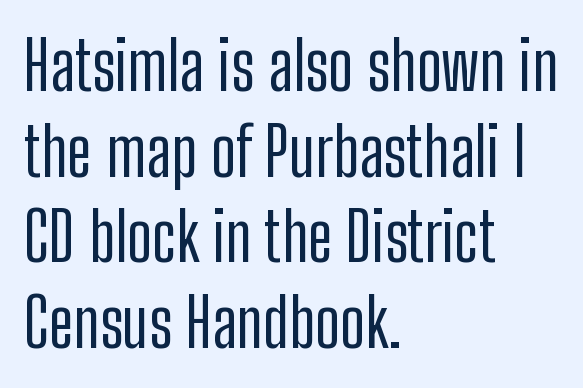
{"serif": "no", "italic": "no", "width": "condensed", "stroke_contrast": "low", "x_height": "medium", "monospaced": "no", "underline": "no", "align": "left", "line_spacing": "normal", "line_spacing_ratio": 1.26, "letter_spacing": "normal", "letter_spacing_em": 0.0, "glyph_px": 68}
